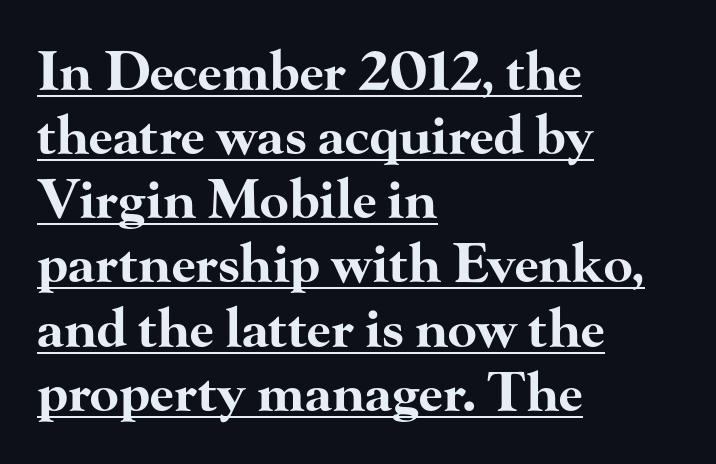
Q: Is the text bold? A: Yes.
Q: Is the text italic (slanted)? A: No, it is upright.
Q: Is the typeface a serif or a sans-serif typeface? A: Serif.
Q: Is the text underlined? A: Yes.
Q: How is the paragraph aligned? A: Left-aligned.
Q: Is the spacing between letters normal or unusually wide? A: Normal.
Q: Width (condensed, normal, or wide)? A: Wide.
Q: Stroke contrast? A: High.
Q: x-height? A: Small.
Q: Monospaced? A: No.
